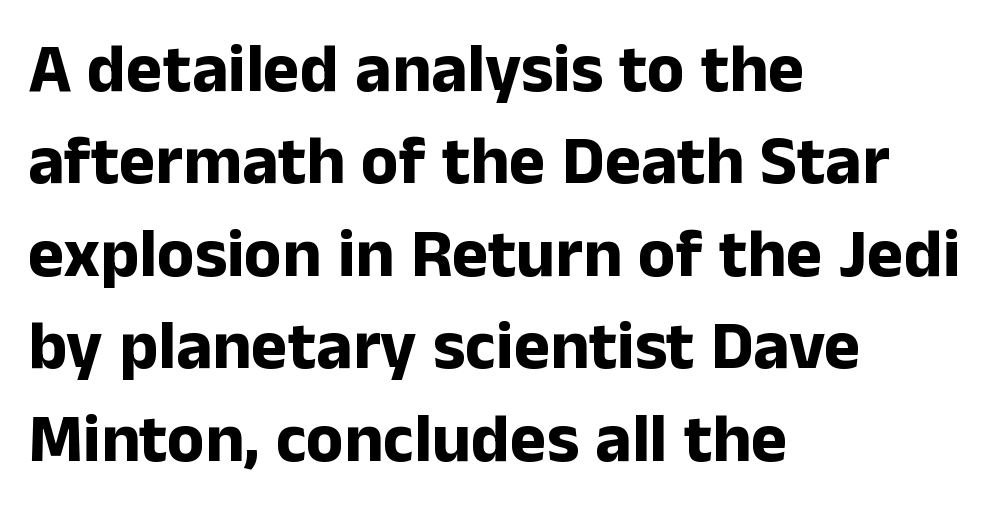
{"serif": "no", "italic": "no", "bold": "yes", "weight": "bold", "width": "normal", "stroke_contrast": "low", "x_height": "medium", "monospaced": "no", "underline": "no", "align": "left", "line_spacing": "normal", "line_spacing_ratio": 1.34, "letter_spacing": "normal", "letter_spacing_em": 0.0, "glyph_px": 69}
